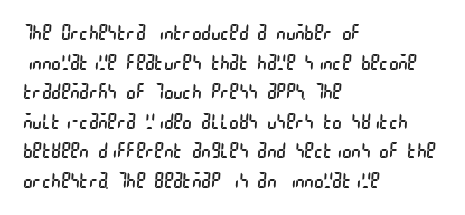
{"bold": "no", "underline": "no", "align": "left", "line_spacing": "normal", "line_spacing_ratio": 1.48, "letter_spacing": "normal", "letter_spacing_em": 0.0, "glyph_px": 20}
